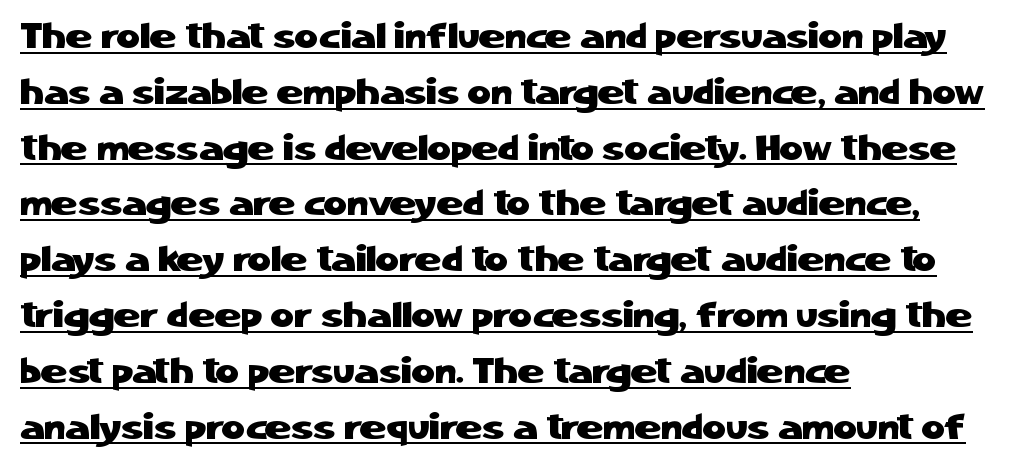
{"serif": "no", "italic": "no", "width": "normal", "stroke_contrast": "low", "x_height": "medium", "monospaced": "no", "underline": "yes", "align": "left", "line_spacing": "normal", "line_spacing_ratio": 1.55, "letter_spacing": "normal", "letter_spacing_em": 0.0, "glyph_px": 36}
